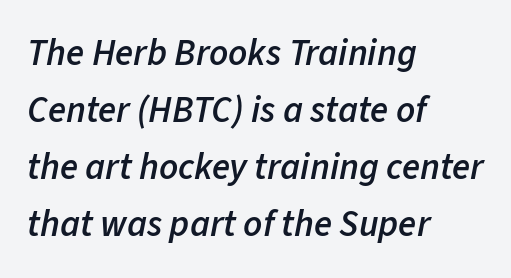
The image shows 37 px semibold type, italic (leaning right); set left-aligned, normal line spacing (1.54x), normal letter spacing, not underlined; low stroke contrast and a medium x-height.
